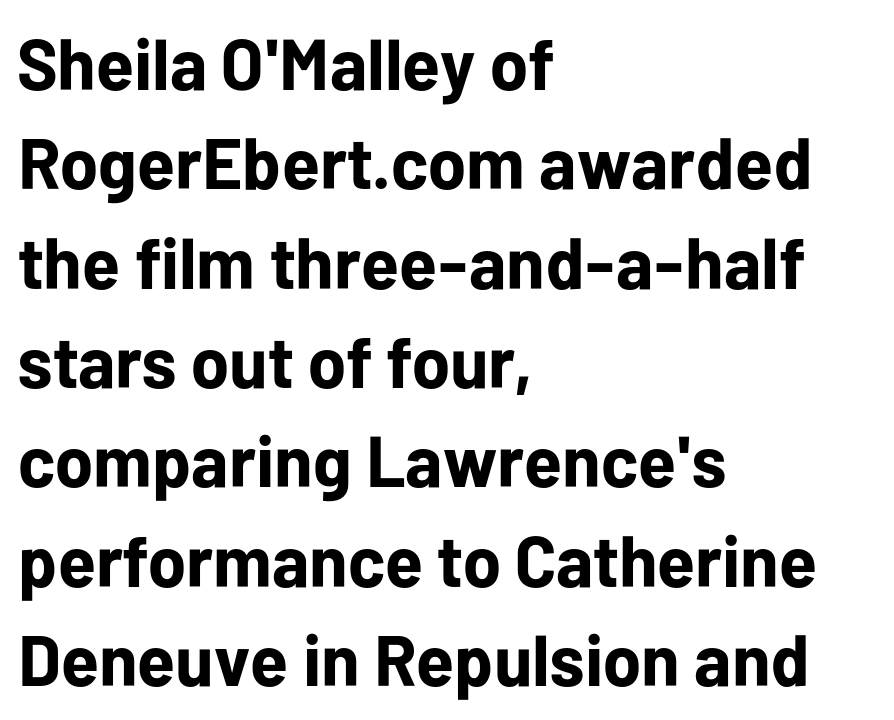
Are there feet on the stems? There aren't — it's a sans. In terms of posture, this sample is upright. The rendering uses natural spacing where letterforms have individual widths. The zone under the glyphs is completely vacant. Students, observe: this is what conventionally led text looks like.
